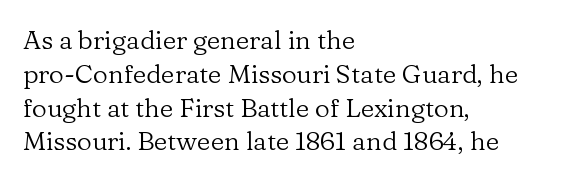
Q: Is the text bold? A: No.
Q: Is the text italic (slanted)? A: No, it is upright.
Q: Is the text underlined? A: No.
Q: How is the paragraph aligned? A: Left-aligned.
Q: Is the spacing between letters normal or unusually wide? A: Normal.
Q: Is the spacing between lines tight, normal or loose? A: Normal.
